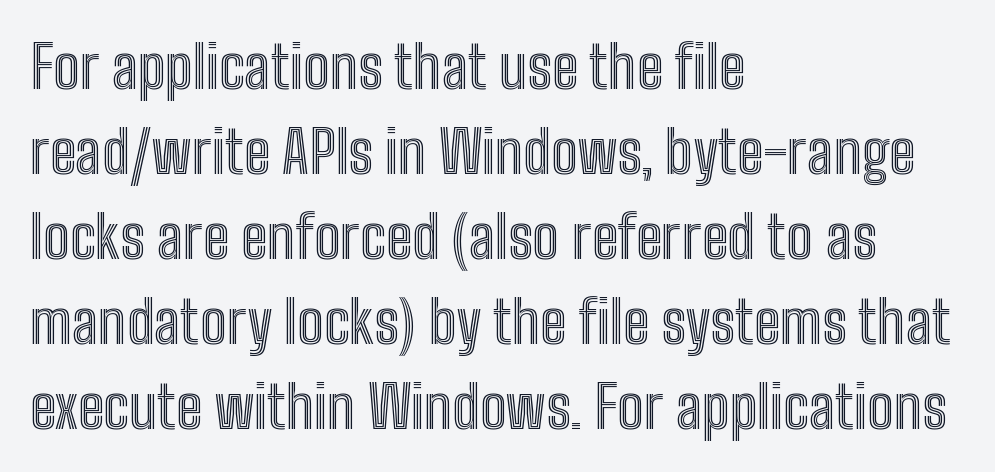
The image shows 59 px condensed type, upright; set left-aligned, normal line spacing (1.44x), normal letter spacing, not underlined; a medium x-height.
